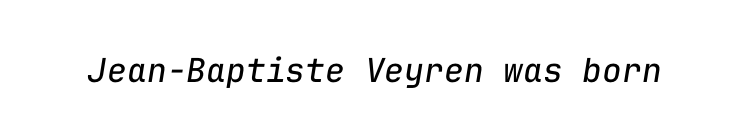
The image shows 33 px regular-weight type, italic (leaning right), monospaced; set normal letter spacing, not underlined; low stroke contrast and a medium x-height.
